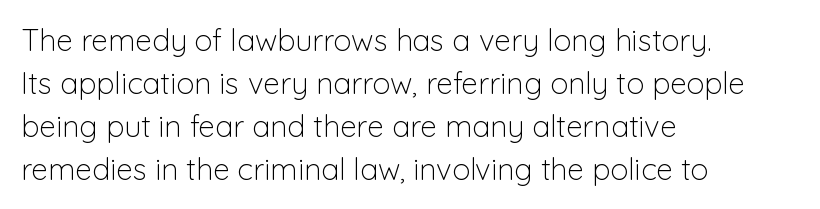
Q: Is the text bold? A: No.
Q: Is the text italic (slanted)? A: No, it is upright.
Q: Is the typeface a serif or a sans-serif typeface? A: Sans-serif.
Q: Is the text underlined? A: No.
Q: How is the paragraph aligned? A: Left-aligned.
Q: Is the spacing between letters normal or unusually wide? A: Normal.
Q: Is the spacing between lines tight, normal or loose? A: Normal.
Q: Width (condensed, normal, or wide)? A: Normal.
Q: Stroke contrast? A: Low.
Q: x-height? A: Medium.
Q: Monospaced? A: No.
